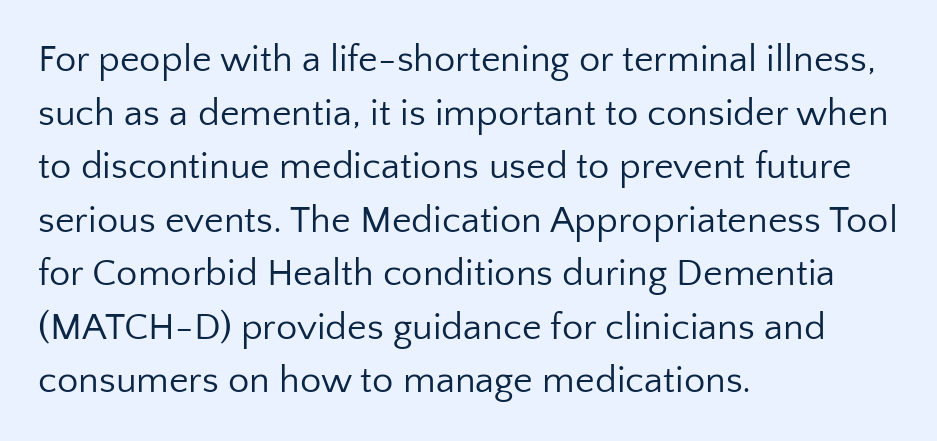
Check where the strokes stop: nothing finishes them off — pure sans. Whoever set this chose a conventional vertical rhythm. Caption: standard tracking, unaltered. Quick note: not italic, upright. Weight: regular or lighter. Leftover space on each line is placed entirely after the last word.
